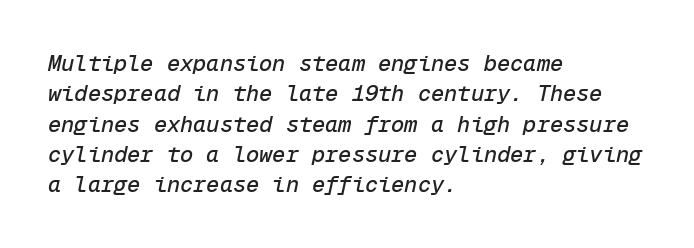
Q: Is the text italic (slanted)? A: Yes, it leans right by about 12 degrees.
Q: Is the text underlined? A: No.
Q: How is the paragraph aligned? A: Left-aligned.
Q: Is the spacing between letters normal or unusually wide? A: Normal.
Q: Is the spacing between lines tight, normal or loose? A: Normal.
